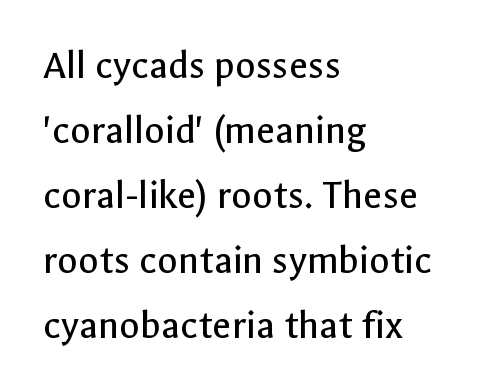
Q: Is the text bold? A: No.
Q: Is the text italic (slanted)? A: No, it is upright.
Q: Is the typeface a serif or a sans-serif typeface? A: Sans-serif.
Q: Is the text underlined? A: No.
Q: How is the paragraph aligned? A: Left-aligned.
Q: Is the spacing between letters normal or unusually wide? A: Normal.
Q: Is the spacing between lines tight, normal or loose? A: Normal.
Q: Width (condensed, normal, or wide)? A: Normal.
Q: x-height? A: Medium.
Q: Monospaced? A: No.
